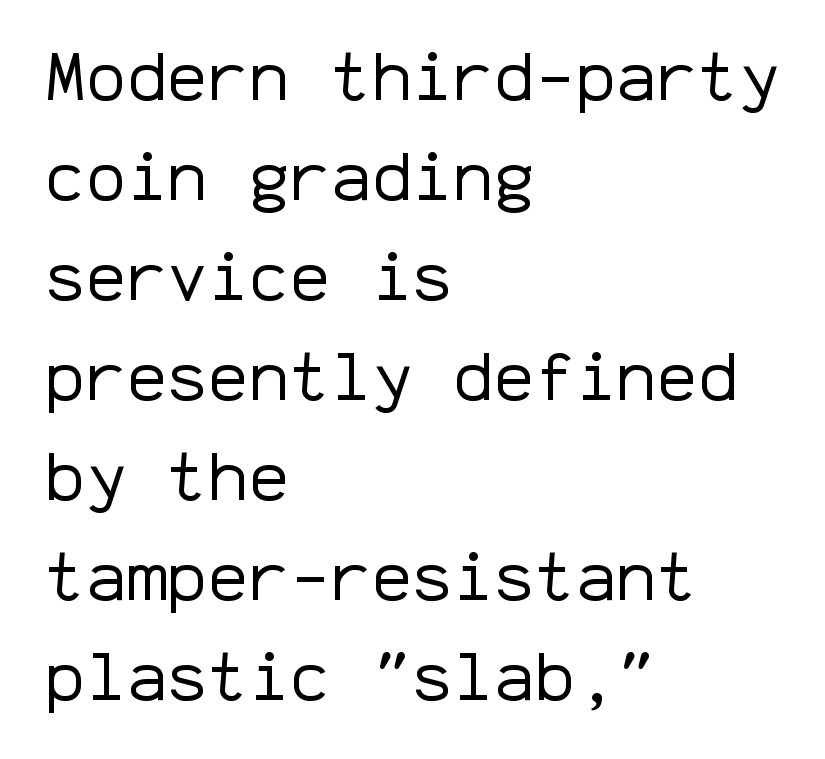
{"serif": "no", "italic": "no", "bold": "no", "weight": "regular", "width": "normal", "stroke_contrast": "low", "x_height": "medium", "monospaced": "yes", "underline": "no", "align": "left", "line_spacing": "normal", "line_spacing_ratio": 1.47, "letter_spacing": "normal", "letter_spacing_em": 0.0, "glyph_px": 68}
